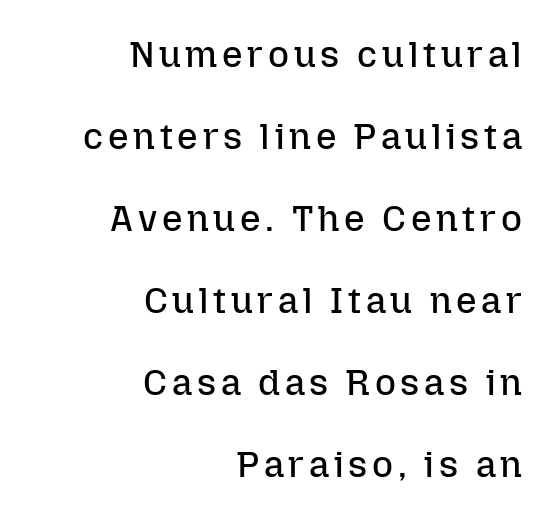
The image shows 36 px regular-weight type, upright; set right-aligned, loose line spacing (2.28x), not underlined; low stroke contrast and a medium x-height.
